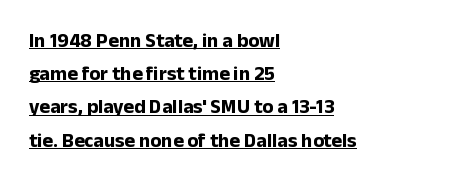
Q: Is the text bold? A: Yes.
Q: Is the text italic (slanted)? A: No, it is upright.
Q: Is the text underlined? A: Yes.
Q: How is the paragraph aligned? A: Left-aligned.
Q: Is the spacing between letters normal or unusually wide? A: Normal.
Q: Is the spacing between lines tight, normal or loose? A: Normal.
